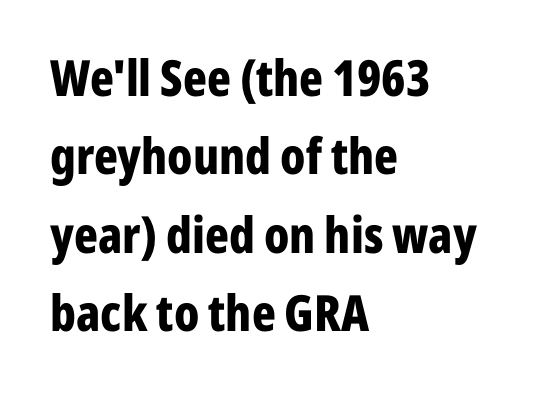
{"serif": "no", "italic": "no", "bold": "yes", "weight": "bold", "width": "condensed", "stroke_contrast": "low", "x_height": "medium", "monospaced": "no", "underline": "no", "align": "left", "line_spacing": "normal", "line_spacing_ratio": 1.57, "letter_spacing": "normal", "letter_spacing_em": 0.0, "glyph_px": 50}
